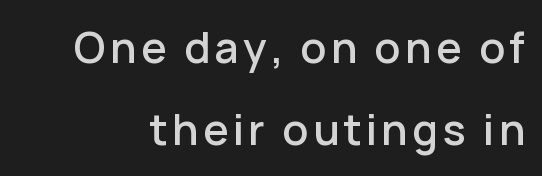
The image shows 43 px sans-serif type, upright; set loose line spacing (1.91x), not underlined; low stroke contrast and a medium x-height.
